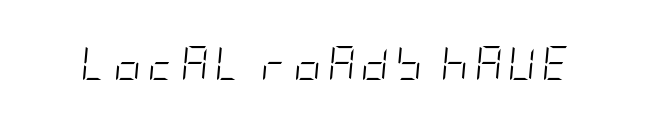
Heaviness? Minimal to ordinary, like unemphasized prose. The space directly below the letters is spotless. These lines were composed using italics.
